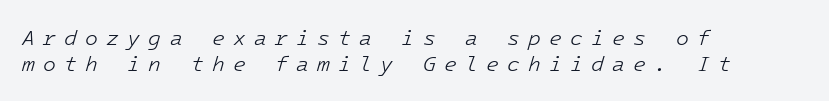
Q: Is the text bold? A: No.
Q: Is the text italic (slanted)? A: Yes, it leans right by about 16 degrees.
Q: Is the text underlined? A: No.
Q: How is the paragraph aligned? A: Left-aligned.
Q: Is the spacing between letters normal or unusually wide? A: Unusually wide.
Q: Is the spacing between lines tight, normal or loose? A: Normal.
